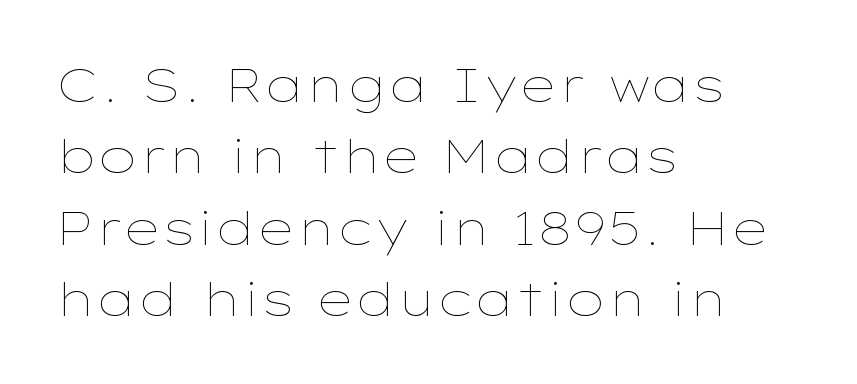
The image shows 47 px thin, wide type, upright; set left-aligned, normal line spacing (1.52x), normal letter spacing, not underlined; low stroke contrast and a medium x-height.
